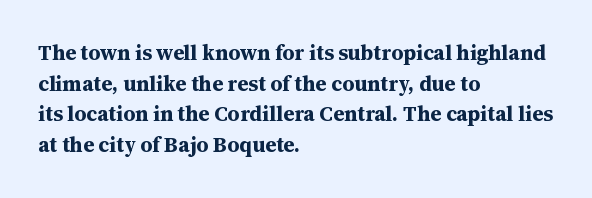
{"italic": "no", "bold": "yes", "underline": "no", "align": "left", "line_spacing": "normal", "line_spacing_ratio": 1.46, "letter_spacing": "normal", "letter_spacing_em": 0.0, "glyph_px": 21}
